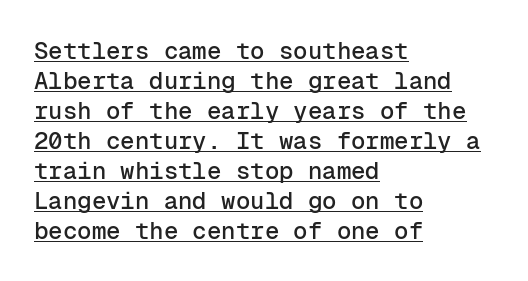
Q: Is the text italic (slanted)? A: No, it is upright.
Q: Is the text underlined? A: Yes.
Q: How is the paragraph aligned? A: Left-aligned.
Q: Is the spacing between letters normal or unusually wide? A: Normal.
Q: Is the spacing between lines tight, normal or loose? A: Normal.
